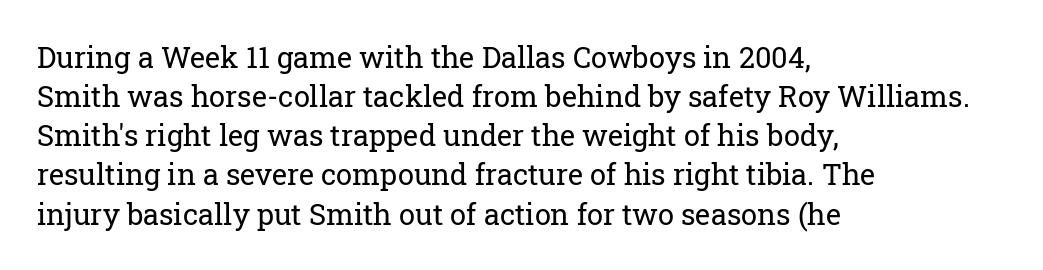
Q: Is the text bold? A: No.
Q: Is the text italic (slanted)? A: No, it is upright.
Q: Is the typeface a serif or a sans-serif typeface? A: Serif.
Q: Is the text underlined? A: No.
Q: How is the paragraph aligned? A: Left-aligned.
Q: Is the spacing between letters normal or unusually wide? A: Normal.
Q: Is the spacing between lines tight, normal or loose? A: Normal.
Q: Width (condensed, normal, or wide)? A: Normal.
Q: Stroke contrast? A: Low.
Q: x-height? A: Medium.
Q: Monospaced? A: No.
